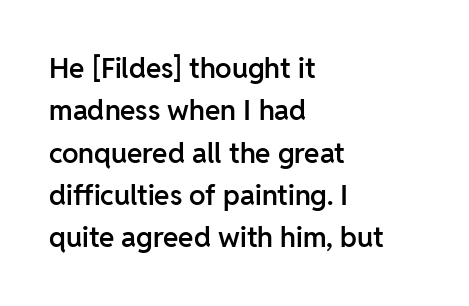
Q: Is the text bold? A: Semi-bold.
Q: Is the text italic (slanted)? A: No, it is upright.
Q: Is the typeface a serif or a sans-serif typeface? A: Sans-serif.
Q: Is the text underlined? A: No.
Q: How is the paragraph aligned? A: Left-aligned.
Q: Is the spacing between letters normal or unusually wide? A: Normal.
Q: Is the spacing between lines tight, normal or loose? A: Normal.
Q: Width (condensed, normal, or wide)? A: Normal.
Q: Stroke contrast? A: Low.
Q: x-height? A: Medium.
Q: Monospaced? A: No.
